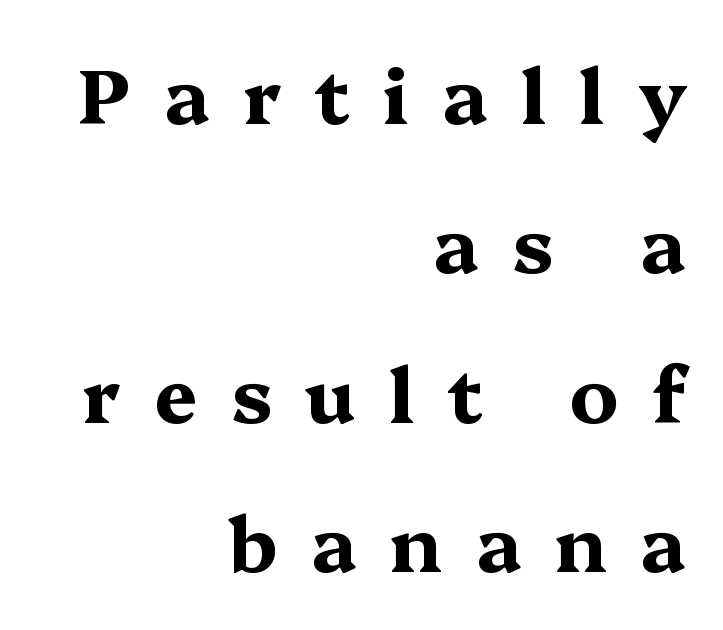
Q: Is the text bold? A: Yes.
Q: Is the text italic (slanted)? A: No, it is upright.
Q: Is the typeface a serif or a sans-serif typeface? A: Serif.
Q: Is the text underlined? A: No.
Q: How is the paragraph aligned? A: Right-aligned.
Q: Is the spacing between letters normal or unusually wide? A: Unusually wide.
Q: Is the spacing between lines tight, normal or loose? A: Loose.
Q: Width (condensed, normal, or wide)? A: Wide.
Q: Stroke contrast? A: Medium.
Q: x-height? A: Medium.
Q: Monospaced? A: No.
